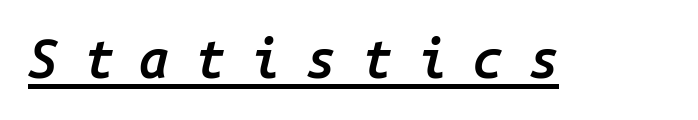
{"italic": "yes", "lean": "right", "slant_degrees": 14, "bold": "semi", "weight": "semibold", "width": "normal", "stroke_contrast": "low", "x_height": "medium", "monospaced": "yes", "underline": "yes", "letter_spacing": "wide", "letter_spacing_em": 0.49, "glyph_px": 53}
